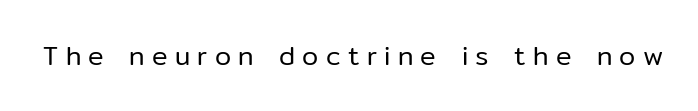
Letter spacing: wide. Stroke mass is kept to a normal reading level or below. Posture: upright roman. Honestly, there is no underline to notice here at all.
